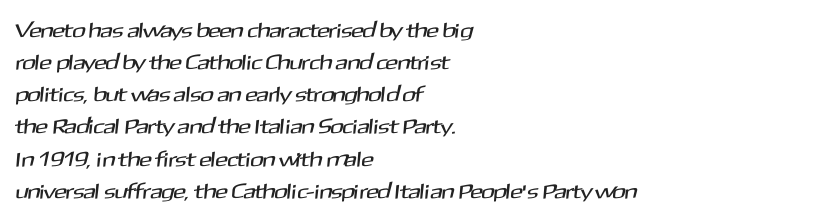
{"underline": "no", "align": "left", "line_spacing": "normal", "line_spacing_ratio": 1.53, "letter_spacing": "normal", "letter_spacing_em": 0.0, "glyph_px": 21}
